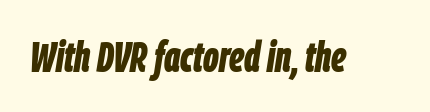
The image shows 43 px bold, condensed type, italic (leaning right); set normal letter spacing, not underlined; low stroke contrast and a large x-height.
